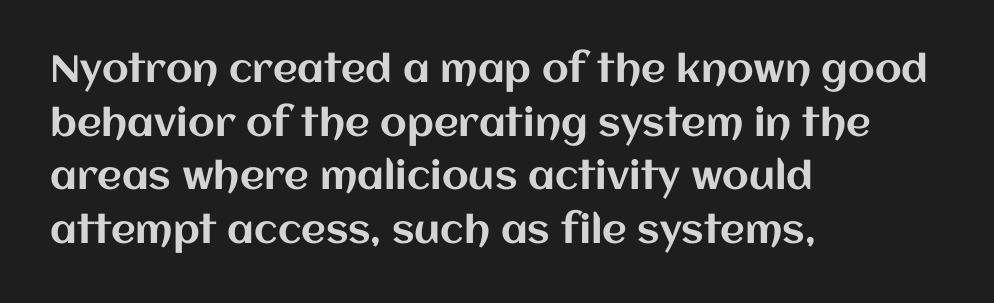
Q: Is the text italic (slanted)? A: No, it is upright.
Q: Is the text underlined? A: No.
Q: How is the paragraph aligned? A: Left-aligned.
Q: Is the spacing between letters normal or unusually wide? A: Normal.
Q: Is the spacing between lines tight, normal or loose? A: Normal.
Q: Width (condensed, normal, or wide)? A: Normal.
Q: Stroke contrast? A: Medium.
Q: x-height? A: Large.
Q: Monospaced? A: No.
